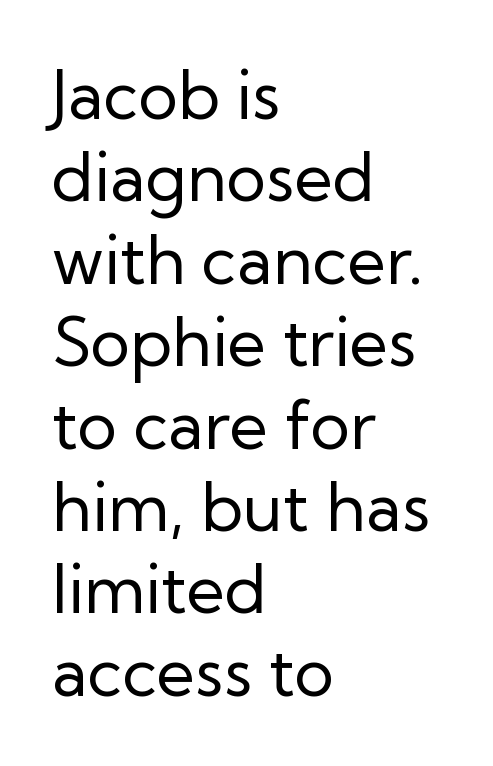
Left-aligned paragraph, ragged on the right. Check the space under the baseline: it is left empty. No feet cap the strokes, marking this as sans-serif type. Each letter keeps its own natural width here, so spacing adapts to shape.
